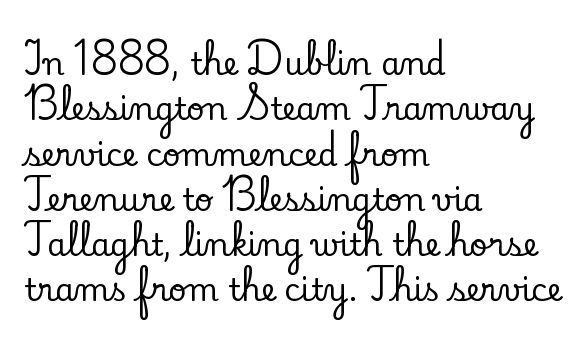
This is serif lettering, the kind often seen in printed books. Successive baselines arrive at the customary interval. The space beneath each line is pristine and unruled. Think of a printed novel: that variable character pitch is what you see here. The passage is arranged the way most books set body copy — flush left.
